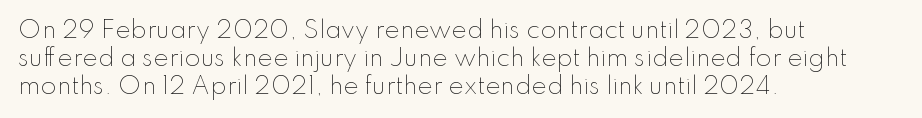
The image shows 23 px text type, upright; set left-aligned, line spacing 1.21x, normal letter spacing, not underlined.
